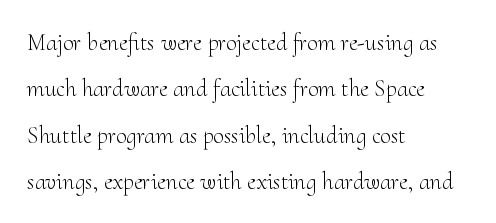
The characters are drawn with everyday or finer stroke widths. Each new line begins a long way beneath the previous one. Clear beneath every line of the passage. These lines are set flush left with a ragged right edge. Ordinary non-slanted type is in use. There is no visible air inserted between adjacent glyphs.
